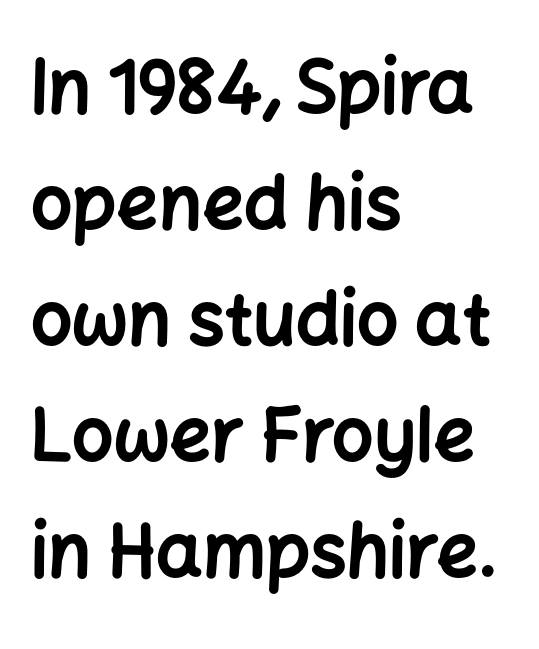
The image shows 73 px bold sans-serif type, upright; set left-aligned, normal line spacing (1.59x), normal letter spacing, not underlined; low stroke contrast and a medium x-height.
